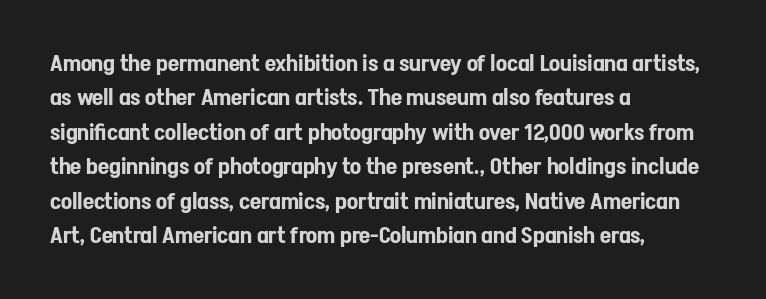
{"italic": "no", "underline": "no", "align": "left", "line_spacing": "normal", "line_spacing_ratio": 1.5, "letter_spacing": "normal", "letter_spacing_em": 0.0, "glyph_px": 23}
